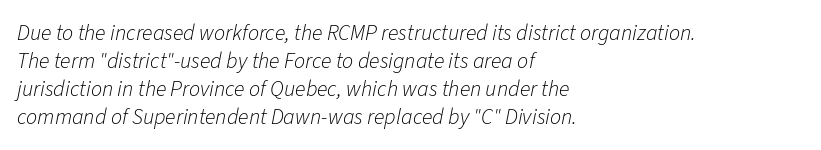
The image shows 22 px text type, italic (leaning right); set left-aligned, normal line spacing (1.27x), normal letter spacing, not underlined.
